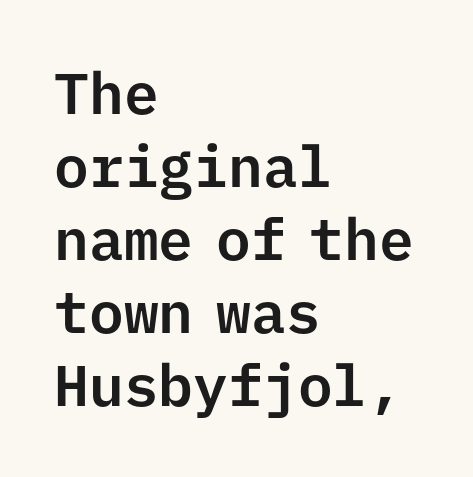
The image shows 58 px sans-serif type, upright, monospaced; set left-aligned, normal line spacing (1.26x), normal letter spacing, not underlined; low stroke contrast and a medium x-height.
